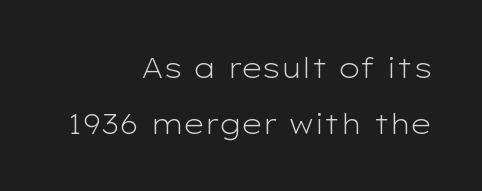
The image shows 28 px light, wide sans-serif type, upright; set right-aligned, loose line spacing (2.0x), normal letter spacing, not underlined; low stroke contrast and a medium x-height.
